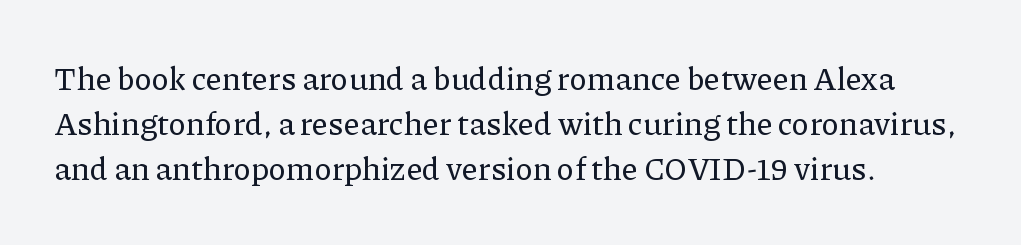
{"serif": "yes", "italic": "no", "width": "normal", "stroke_contrast": "low", "x_height": "medium", "monospaced": "no", "underline": "no", "line_spacing": "normal", "line_spacing_ratio": 1.41, "letter_spacing": "normal", "letter_spacing_em": 0.0, "glyph_px": 32}
